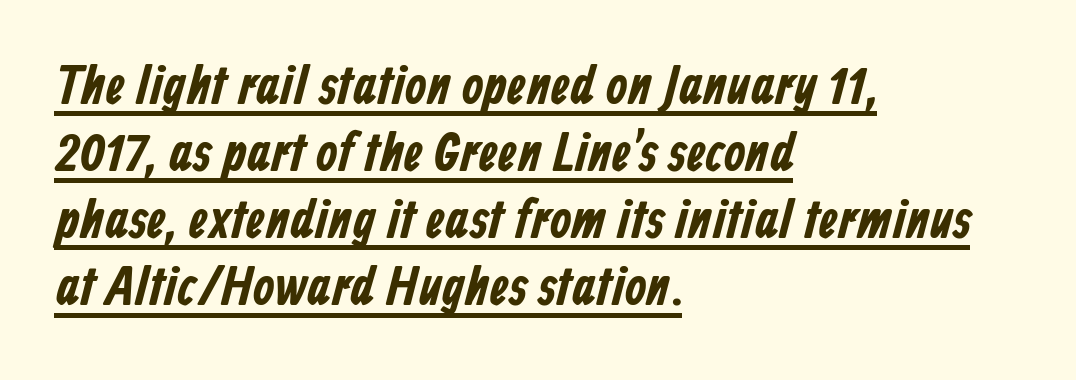
The image shows 55 px condensed sans-serif type; set left-aligned, line spacing 1.22x, normal letter spacing, underlined; low stroke contrast and a medium x-height.
